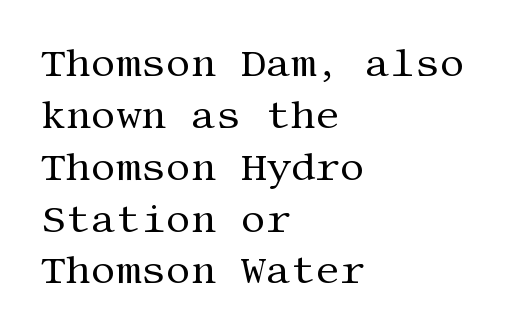
What's the leading like? Ordinary, nothing unusual. Are there feet on the stems? There are — it's a serif. The horizontal fit of the characters is conventional and even. Designer's note — italics off, roman on.
